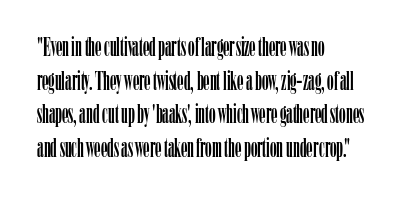
The zone under the glyphs is completely vacant. Line starts are locked; line ends wander. Look at the tracking — it's just the regular setting, nothing added. Horizontal bands of white between lines are of average thickness.
